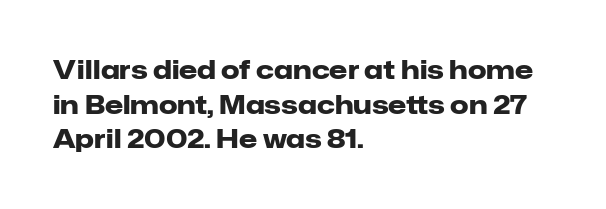
Do the letters lean? They stand straight. Standard letterfit; no display-style spreading of the glyphs. The strip under each line holds only bare page. The rendering anchors every line to the left-hand side. The glyphs have the mass of a bold cut. Quick note: interline space is typical.
